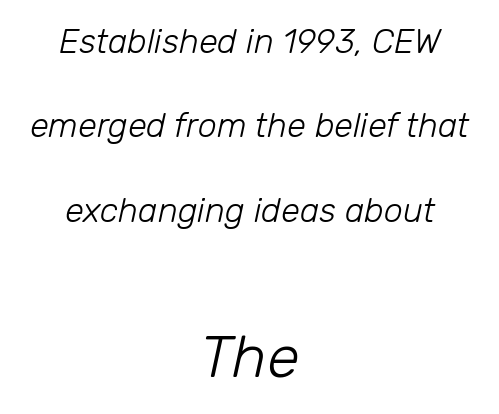
Q: Is the text bold? A: No.
Q: Is the text italic (slanted)? A: Yes, it leans right by about 12 degrees.
Q: Is the text underlined? A: No.
Q: How is the paragraph aligned? A: Centered.
Q: Is the spacing between letters normal or unusually wide? A: Normal.
Q: Is the spacing between lines tight, normal or loose? A: Loose.
Q: Which block of text is set in a larger size, the first (top) or the second (bottom)? A: The second (bottom) one.
Q: Width (condensed, normal, or wide)? A: Normal.
Q: Stroke contrast? A: Low.
Q: x-height? A: Medium.
Q: Monospaced? A: No.
